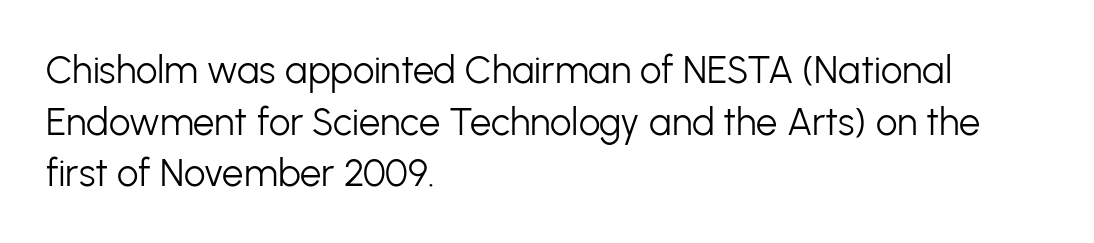
Q: Is the text bold? A: No.
Q: Is the text italic (slanted)? A: No, it is upright.
Q: Is the typeface a serif or a sans-serif typeface? A: Sans-serif.
Q: Is the text underlined? A: No.
Q: How is the paragraph aligned? A: Left-aligned.
Q: Is the spacing between letters normal or unusually wide? A: Normal.
Q: Is the spacing between lines tight, normal or loose? A: Normal.
Q: Width (condensed, normal, or wide)? A: Normal.
Q: Stroke contrast? A: Low.
Q: x-height? A: Medium.
Q: Monospaced? A: No.
